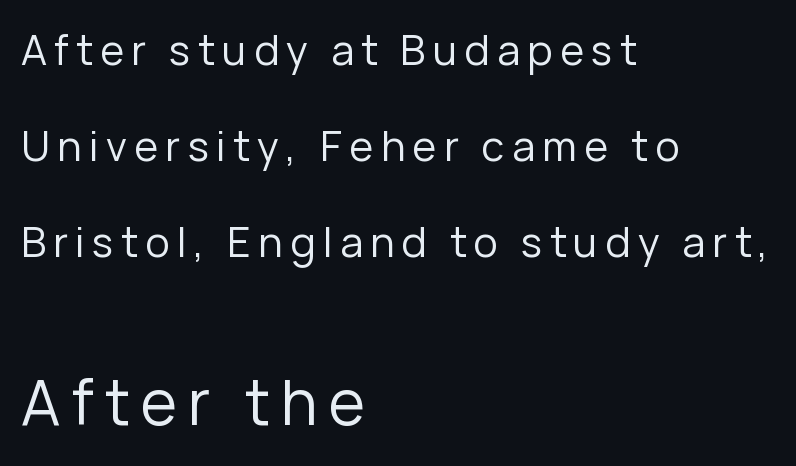
Q: Is the text bold? A: No.
Q: Is the text italic (slanted)? A: No, it is upright.
Q: Is the typeface a serif or a sans-serif typeface? A: Sans-serif.
Q: Is the text underlined? A: No.
Q: How is the paragraph aligned? A: Left-aligned.
Q: Is the spacing between lines tight, normal or loose? A: Loose.
Q: Which block of text is set in a larger size, the first (top) or the second (bottom)? A: The second (bottom) one.
Q: Width (condensed, normal, or wide)? A: Normal.
Q: Stroke contrast? A: Low.
Q: x-height? A: Medium.
Q: Monospaced? A: No.
